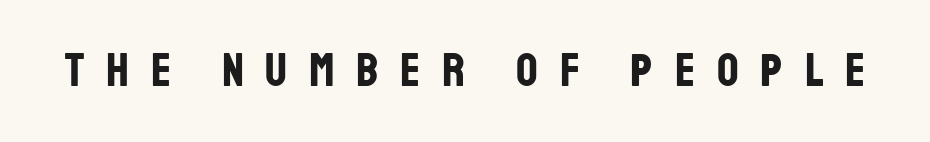
Q: Is the text bold? A: Yes.
Q: Is the text italic (slanted)? A: No, it is upright.
Q: Is the typeface a serif or a sans-serif typeface? A: Sans-serif.
Q: Is the text underlined? A: No.
Q: Is the spacing between letters normal or unusually wide? A: Unusually wide.
Q: Width (condensed, normal, or wide)? A: Condensed.
Q: Stroke contrast? A: Low.
Q: x-height? A: Large.
Q: Monospaced? A: No.
